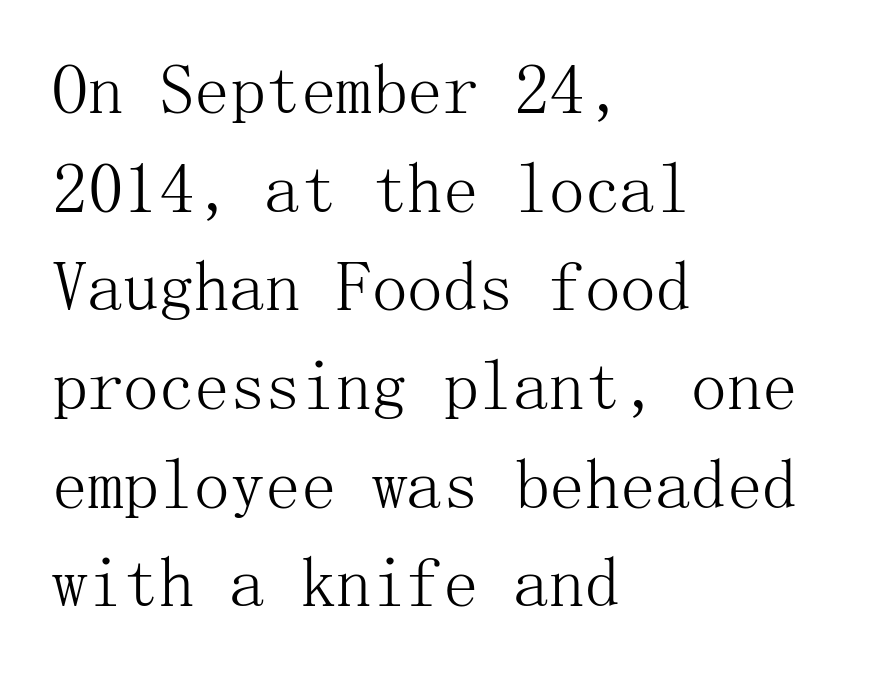
The image shows 71 px light serif type, upright; set left-aligned, normal line spacing (1.39x), normal letter spacing, not underlined; medium stroke contrast and a medium x-height.
